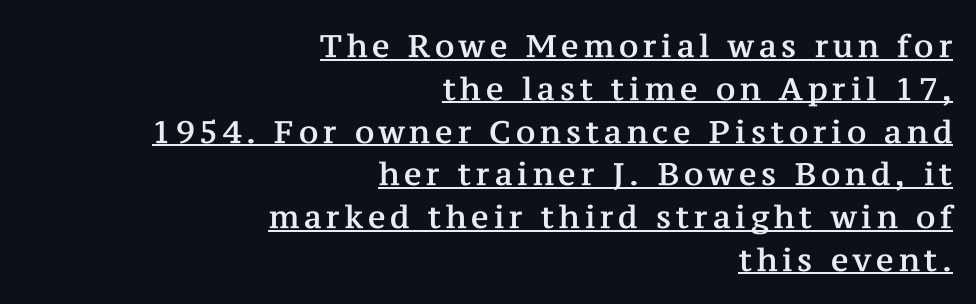
Unlike italic type, these characters show no tilt at all. Reading down the block, your eye finds every line finishing at a fixed right position. Looks like someone drew a line under every word here. The passage shown is typed in a proportional face where columns would drift. Check where the strokes stop: tiny serifs finish them off.
